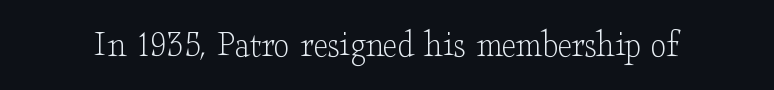
Q: Is the text bold? A: No.
Q: Is the text italic (slanted)? A: No, it is upright.
Q: Is the typeface a serif or a sans-serif typeface? A: Serif.
Q: Is the text underlined? A: No.
Q: Is the spacing between letters normal or unusually wide? A: Normal.
Q: Width (condensed, normal, or wide)? A: Wide.
Q: Stroke contrast? A: Low.
Q: x-height? A: Small.
Q: Monospaced? A: No.
